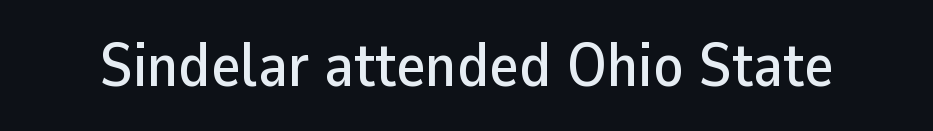
The rendering keeps characters at their native spacing. Style check: upright. The passage shown is typed in a proportional face where columns would drift. The text was rendered using a sans face with plain stroke endings.
